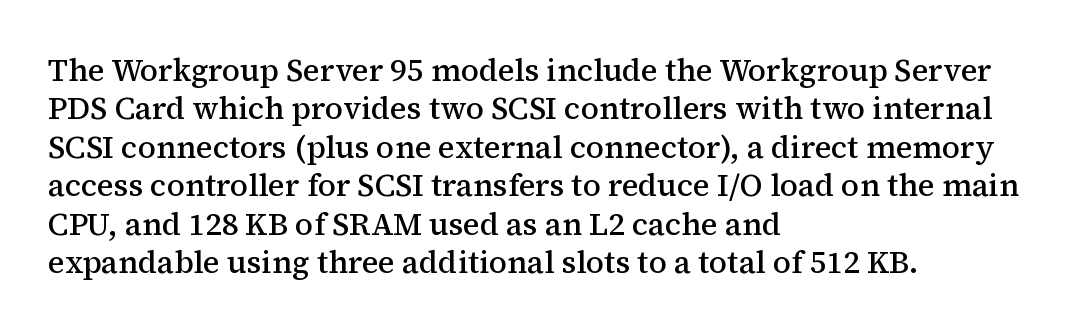
Q: Is the text bold? A: Semi-bold.
Q: Is the text italic (slanted)? A: No, it is upright.
Q: Is the typeface a serif or a sans-serif typeface? A: Serif.
Q: Is the text underlined? A: No.
Q: How is the paragraph aligned? A: Left-aligned.
Q: Is the spacing between letters normal or unusually wide? A: Normal.
Q: Width (condensed, normal, or wide)? A: Normal.
Q: Stroke contrast? A: Medium.
Q: x-height? A: Medium.
Q: Monospaced? A: No.
